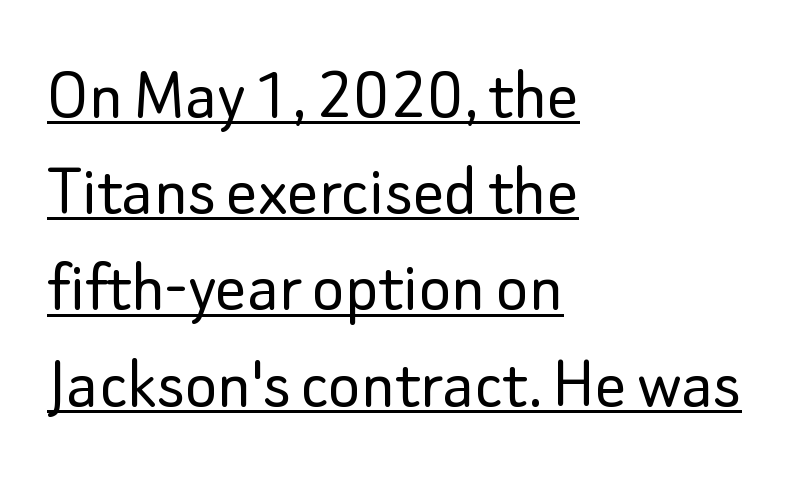
{"serif": "no", "italic": "no", "bold": "no", "weight": "light", "width": "normal", "stroke_contrast": "low", "x_height": "small", "monospaced": "no", "underline": "yes", "align": "left", "line_spacing": "normal", "line_spacing_ratio": 1.25, "letter_spacing": "normal", "letter_spacing_em": 0.0, "glyph_px": 77}
